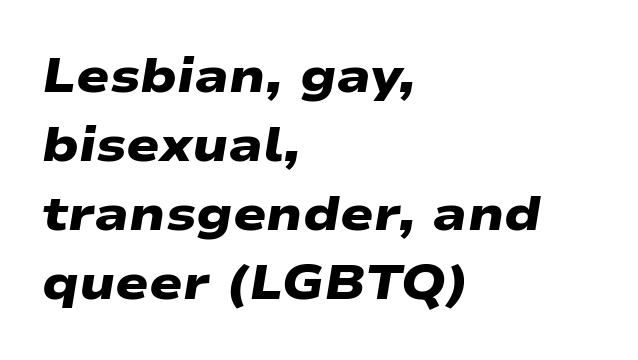
Q: Is the text bold? A: Yes.
Q: Is the typeface a serif or a sans-serif typeface? A: Sans-serif.
Q: Is the text underlined? A: No.
Q: How is the paragraph aligned? A: Left-aligned.
Q: Is the spacing between letters normal or unusually wide? A: Normal.
Q: Is the spacing between lines tight, normal or loose? A: Normal.
Q: Width (condensed, normal, or wide)? A: Wide.
Q: Stroke contrast? A: Low.
Q: x-height? A: Medium.
Q: Monospaced? A: No.
